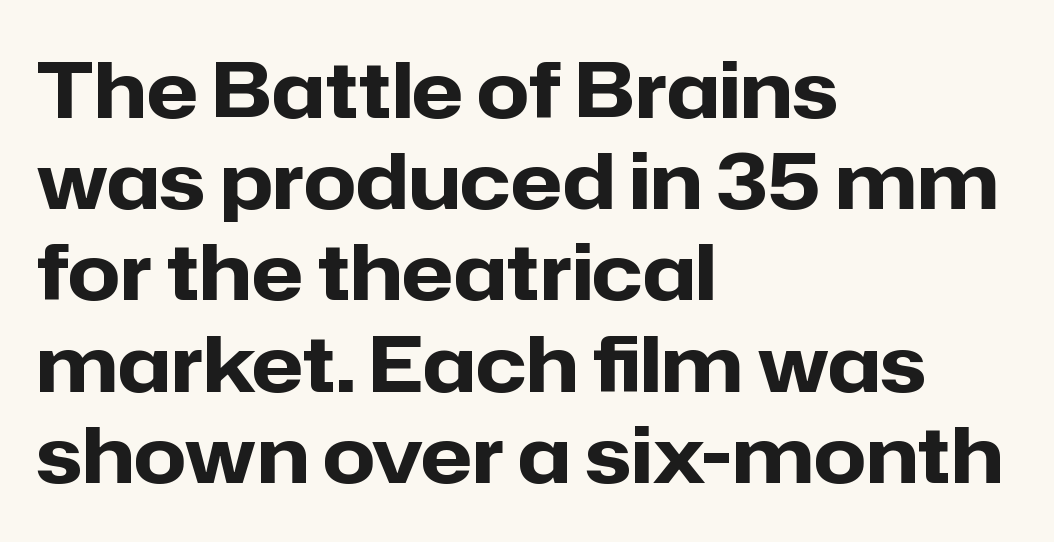
The image shows 76 px heavy sans-serif type, upright; set left-aligned, line spacing 1.2x, normal letter spacing, not underlined; low stroke contrast and a medium x-height.
